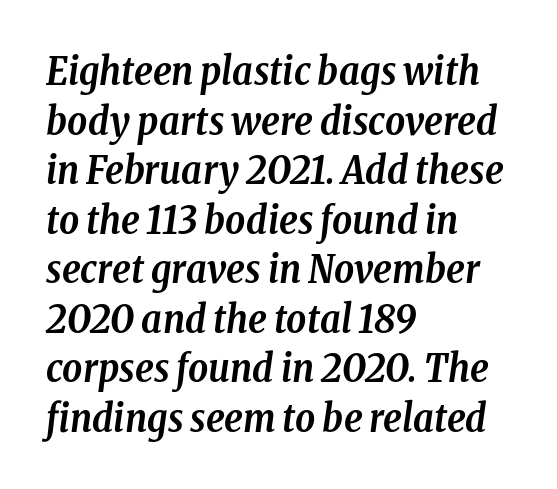
Interline gaps are of average width in this sample. I'd call this a serif setting — the letters wear small feet. The compositor pushed each line to the left boundary. Summary of weight: heavy, a full bold. Underlining? Definitely not there. Do the characters align in a grid? No, the font is proportional.
